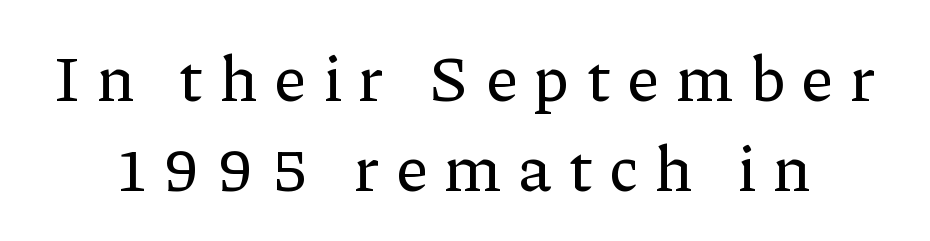
{"serif": "yes", "italic": "no", "width": "normal", "stroke_contrast": "low", "x_height": "medium", "monospaced": "no", "underline": "no", "line_spacing": "normal", "line_spacing_ratio": 1.41, "letter_spacing": "wide", "letter_spacing_em": 0.26, "glyph_px": 64}
